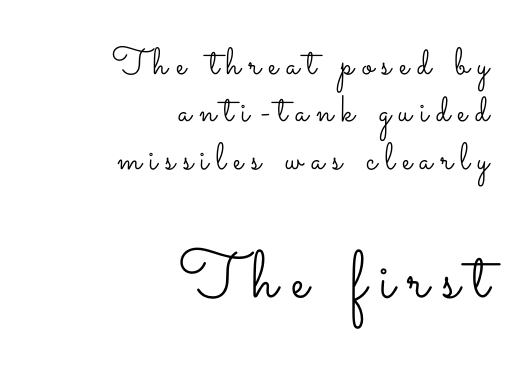
Q: Is the text bold? A: No.
Q: Is the text italic (slanted)? A: Yes.
Q: Is the text underlined? A: No.
Q: How is the paragraph aligned? A: Right-aligned.
Q: Is the spacing between letters normal or unusually wide? A: Unusually wide.
Q: Is the spacing between lines tight, normal or loose? A: Normal.
Q: Which block of text is set in a larger size, the first (top) or the second (bottom)? A: The second (bottom) one.
Q: Width (condensed, normal, or wide)? A: Wide.
Q: Stroke contrast? A: Low.
Q: x-height? A: Small.
Q: Monospaced? A: No.
